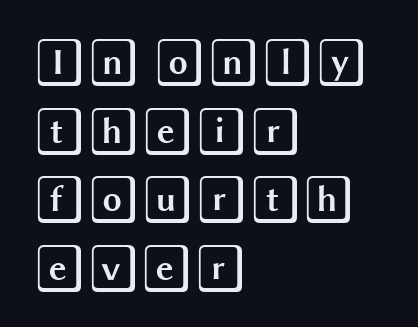
Underlining? Definitely not there. Caption: multi-line text, flush left, ragged right. The axis of the letterforms is exactly vertical. Tracking here is standard; glyphs follow each other at the usual distance. Horizontal bands of white between lines are of average thickness.
